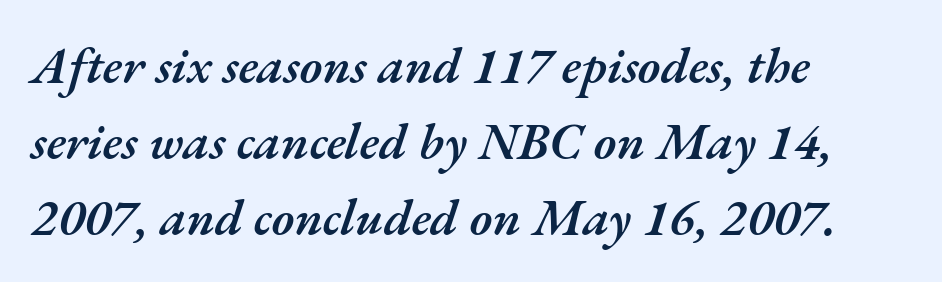
{"italic": "yes", "lean": "right", "slant_degrees": 17, "bold": "semi", "weight": "semibold", "width": "normal", "stroke_contrast": "medium", "x_height": "small", "monospaced": "no", "underline": "no", "align": "left", "line_spacing": "normal", "line_spacing_ratio": 1.49, "letter_spacing": "normal", "letter_spacing_em": 0.0, "glyph_px": 51}
